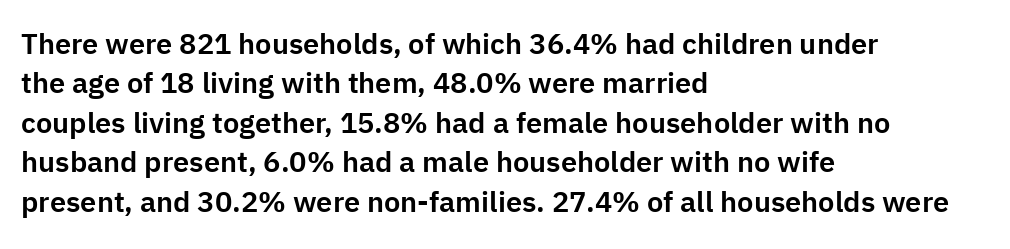
The image shows 29 px sans-serif type, upright; set left-aligned, normal line spacing (1.36x), normal letter spacing, not underlined; low stroke contrast and a medium x-height.
